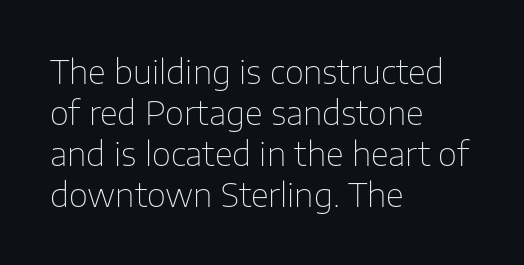
Q: Is the text bold? A: No.
Q: Is the text italic (slanted)? A: No, it is upright.
Q: Is the typeface a serif or a sans-serif typeface? A: Sans-serif.
Q: Is the text underlined? A: No.
Q: How is the paragraph aligned? A: Left-aligned.
Q: Is the spacing between letters normal or unusually wide? A: Normal.
Q: Width (condensed, normal, or wide)? A: Normal.
Q: Stroke contrast? A: Low.
Q: x-height? A: Medium.
Q: Monospaced? A: No.
